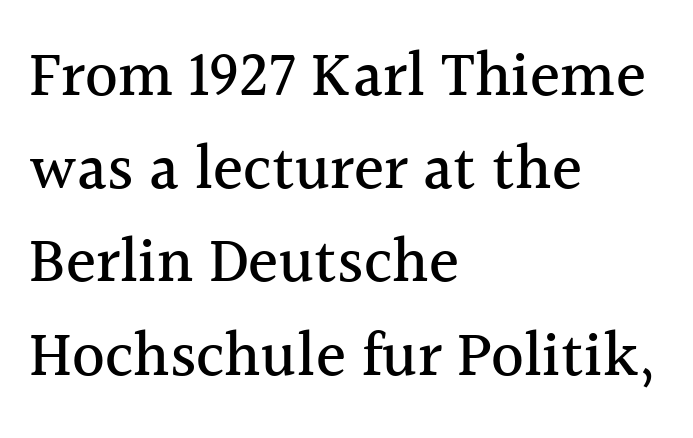
Default kerning and tracking; the words read as compact shapes. The vertical gap from one line to the next is medium. Style check: upright. A typesetter would call this proportional, since set widths differ per character. Layout note: lines flush left. Letters rest on an invisible, unmarked baseline.
